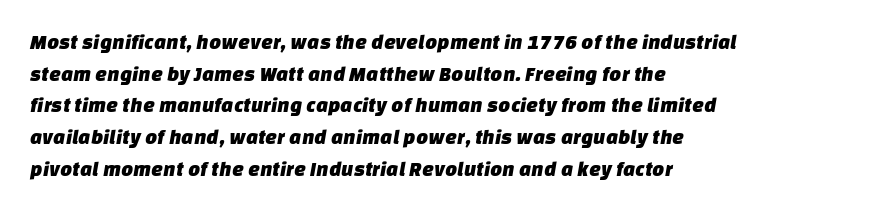
Between one letter and the next there's only the usual sliver of space. Casual observation: everything's shoved over to the left. The area under the type is left untouched. What's the leading like? Ordinary, nothing unusual.
